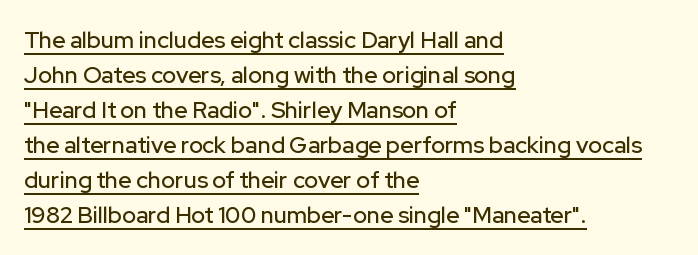
A continuous stroke trails under the words, as in a hyperlink. When letters stand straight like this, we call the style roman or upright. Layout note: lines flush left. Words appear dense and cohesive because spacing is normal. Compared with typical paragraphs, the rows here are spaced about the same.
